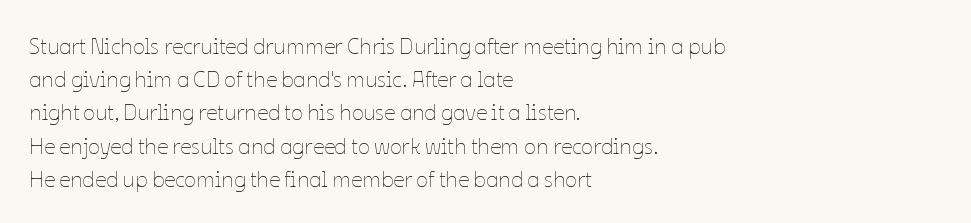
The image shows 22 px text type, upright; set left-aligned, normal line spacing (1.51x), normal letter spacing, not underlined.
